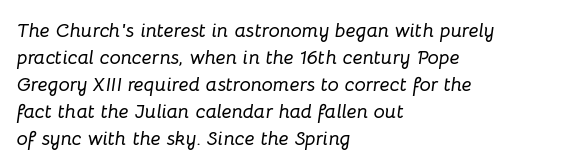
Q: Is the text italic (slanted)? A: Yes, it leans right by about 8 degrees.
Q: Is the text underlined? A: No.
Q: How is the paragraph aligned? A: Left-aligned.
Q: Is the spacing between letters normal or unusually wide? A: Normal.
Q: Is the spacing between lines tight, normal or loose? A: Normal.
